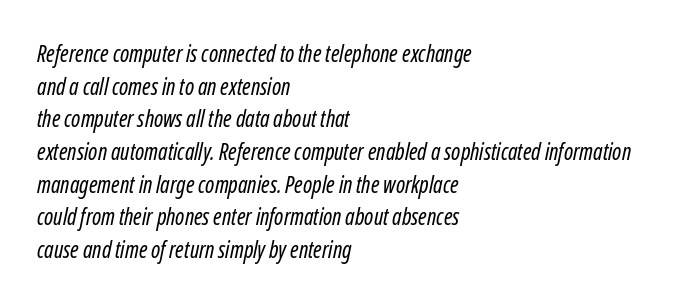
{"bold": "no", "underline": "no", "align": "left", "line_spacing": "normal", "line_spacing_ratio": 1.42, "letter_spacing": "normal", "letter_spacing_em": 0.0, "glyph_px": 23}
